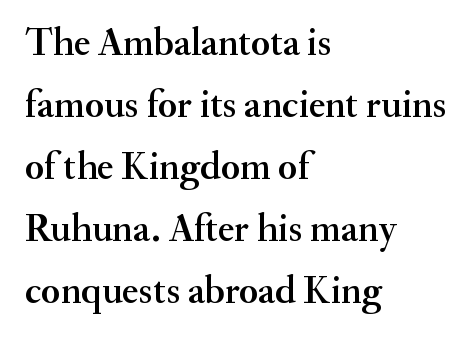
{"serif": "yes", "italic": "no", "width": "normal", "stroke_contrast": "medium", "x_height": "small", "monospaced": "no", "underline": "no", "align": "left", "line_spacing": "normal", "line_spacing_ratio": 1.59, "letter_spacing": "normal", "letter_spacing_em": 0.0, "glyph_px": 39}
